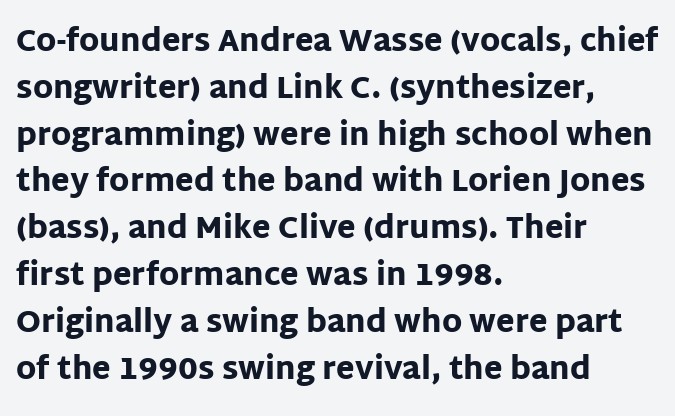
If you drew a ruler down the left edge, every line would touch it. Characters remain perfectly vertical along every line. Set as a true bold cut, around the 700 mark. Characters follow at the spacing the type designer built in.
